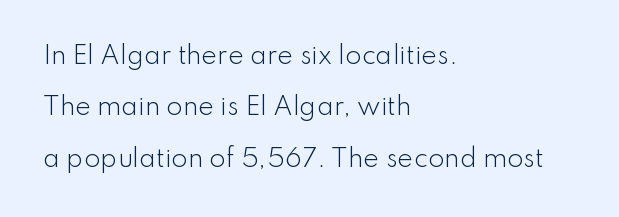
Line spacing here is loose. Teacher's note: observe the even left margin — that is flush-left alignment. This reads as an unemphasized weight, regular at the heaviest. Descenders hang freely into open space. Do the letters lean? They stand straight. Does extra space separate the letters? No, they use regular spacing.
